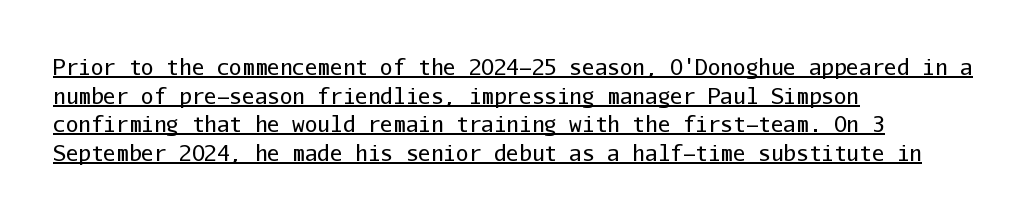
The image shows 21 px text type, upright; set left-aligned, normal line spacing (1.36x), normal letter spacing, underlined.
